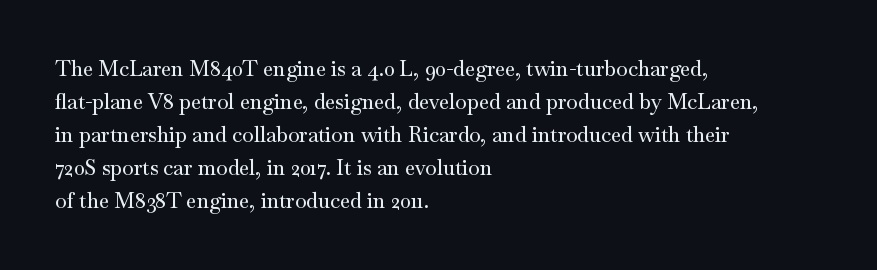
{"italic": "no", "underline": "no", "align": "left", "line_spacing": "normal", "line_spacing_ratio": 1.57, "letter_spacing": "normal", "letter_spacing_em": 0.0, "glyph_px": 21}
